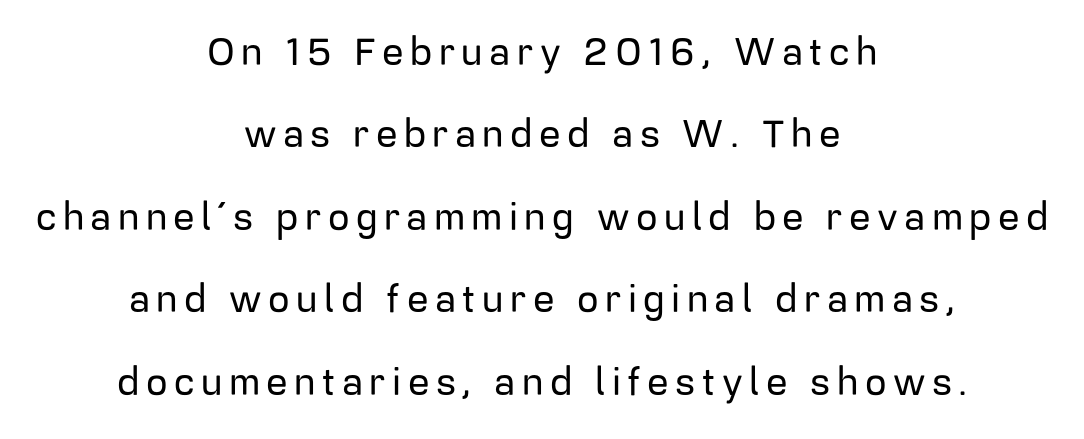
{"serif": "no", "italic": "no", "width": "normal", "stroke_contrast": "low", "x_height": "medium", "monospaced": "no", "underline": "no", "align": "center", "line_spacing": "loose", "line_spacing_ratio": 2.17, "glyph_px": 38}
